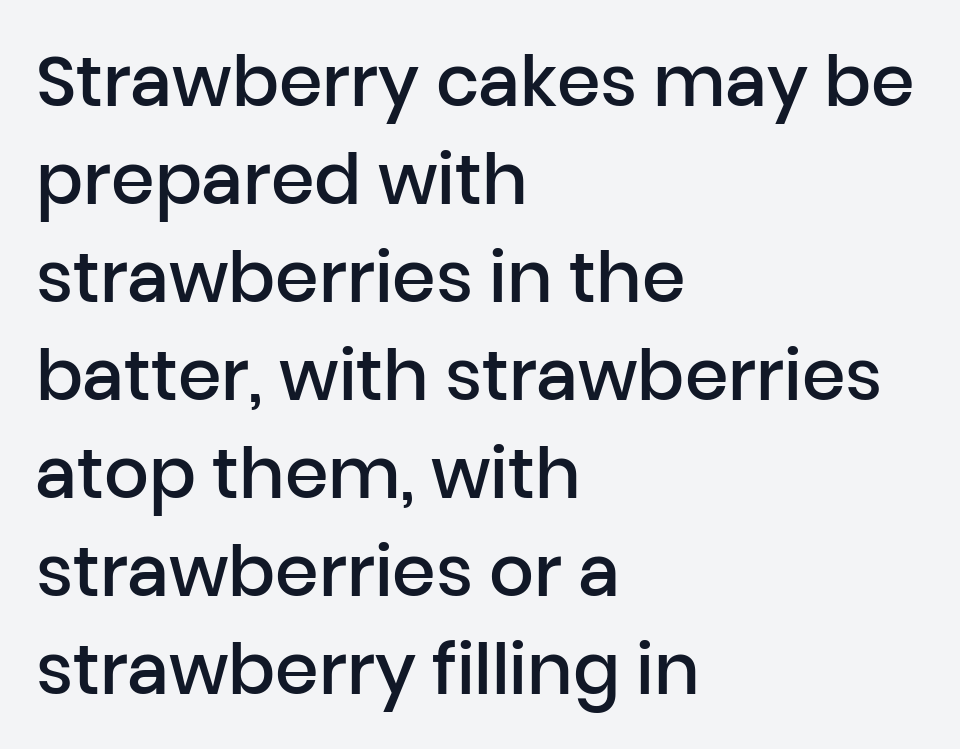
The image shows 70 px semibold sans-serif type, upright; set left-aligned, normal line spacing (1.4x), normal letter spacing, not underlined; low stroke contrast and a medium x-height.
